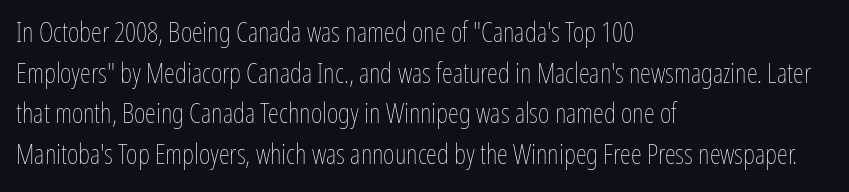
{"italic": "no", "bold": "no", "weight": "thin", "width": "condensed", "stroke_contrast": "low", "x_height": "medium", "monospaced": "no", "underline": "no", "align": "left", "line_spacing": "normal", "line_spacing_ratio": 1.45, "letter_spacing": "normal", "letter_spacing_em": 0.0, "glyph_px": 28}
